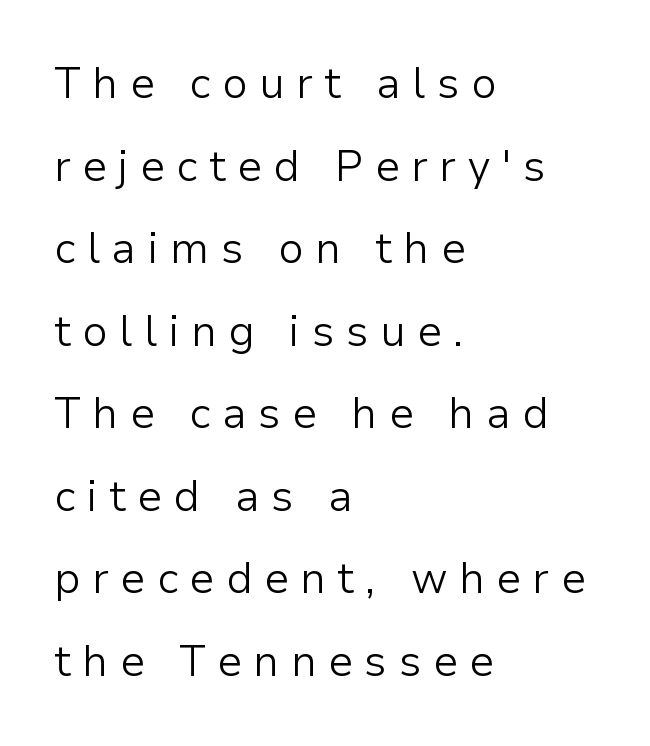
The image shows 43 px light sans-serif type, upright; set left-aligned, loose line spacing (1.92x), unusually wide letter spacing (+0.27 em), not underlined; low stroke contrast and a medium x-height.
